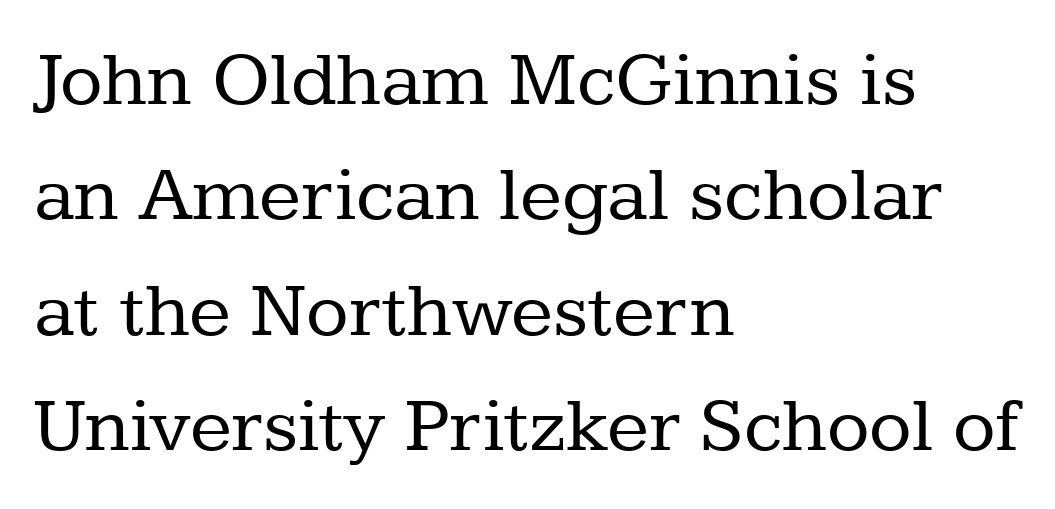
The image shows 78 px regular-weight serif type, upright; set left-aligned, normal line spacing (1.48x), normal letter spacing, not underlined; low stroke contrast and a medium x-height.
